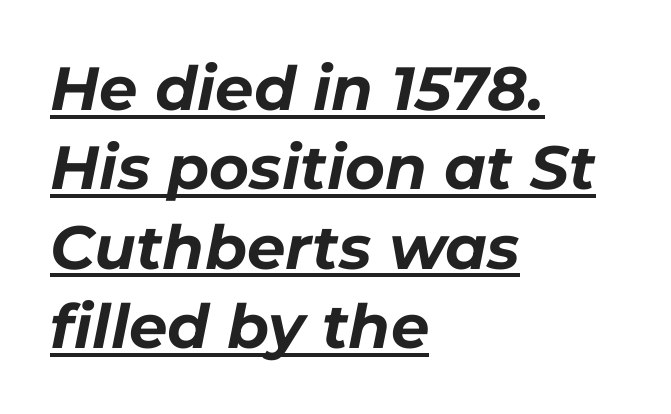
Q: Is the text bold? A: Yes.
Q: Is the text italic (slanted)? A: Yes, it leans right by about 11 degrees.
Q: Is the text underlined? A: Yes.
Q: How is the paragraph aligned? A: Left-aligned.
Q: Is the spacing between letters normal or unusually wide? A: Normal.
Q: Is the spacing between lines tight, normal or loose? A: Normal.
Q: Width (condensed, normal, or wide)? A: Normal.
Q: Stroke contrast? A: Low.
Q: x-height? A: Medium.
Q: Monospaced? A: No.
